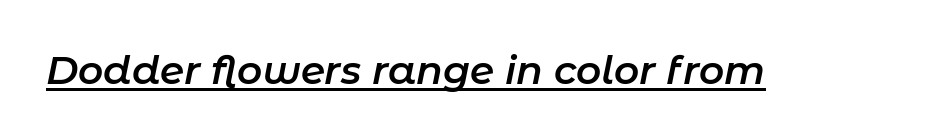
The image shows 39 px semibold type, italic (leaning right); set normal letter spacing, underlined; low stroke contrast and a medium x-height.
